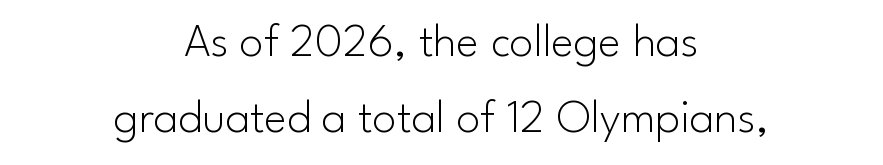
Q: Is the text bold? A: No.
Q: Is the text italic (slanted)? A: No, it is upright.
Q: Is the typeface a serif or a sans-serif typeface? A: Sans-serif.
Q: Is the text underlined? A: No.
Q: How is the paragraph aligned? A: Centered.
Q: Is the spacing between letters normal or unusually wide? A: Normal.
Q: Is the spacing between lines tight, normal or loose? A: Normal.
Q: Width (condensed, normal, or wide)? A: Normal.
Q: Stroke contrast? A: Low.
Q: x-height? A: Small.
Q: Monospaced? A: No.
